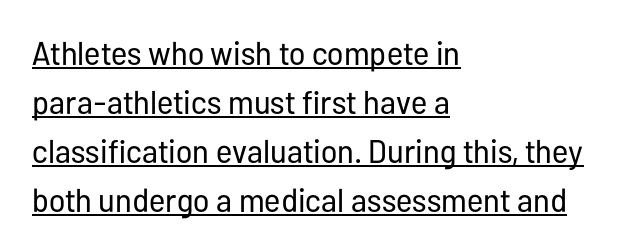
Q: Is the text bold? A: No.
Q: Is the text italic (slanted)? A: No, it is upright.
Q: Is the typeface a serif or a sans-serif typeface? A: Sans-serif.
Q: Is the text underlined? A: Yes.
Q: How is the paragraph aligned? A: Left-aligned.
Q: Is the spacing between letters normal or unusually wide? A: Normal.
Q: Is the spacing between lines tight, normal or loose? A: Normal.
Q: Width (condensed, normal, or wide)? A: Condensed.
Q: Stroke contrast? A: Low.
Q: x-height? A: Medium.
Q: Monospaced? A: No.
